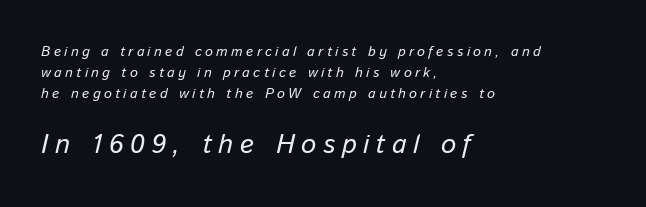
Q: Is the text italic (slanted)? A: Yes, it leans right by about 13 degrees.
Q: Is the text underlined? A: No.
Q: How is the paragraph aligned? A: Left-aligned.
Q: Is the spacing between letters normal or unusually wide? A: Unusually wide.
Q: Is the spacing between lines tight, normal or loose? A: Normal.
Q: Which block of text is set in a larger size, the first (top) or the second (bottom)? A: The second (bottom) one.
